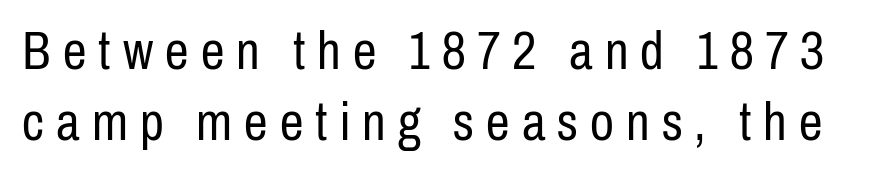
{"serif": "no", "italic": "no", "bold": "no", "weight": "regular", "width": "condensed", "stroke_contrast": "low", "x_height": "medium", "monospaced": "no", "underline": "no", "line_spacing": "normal", "line_spacing_ratio": 1.34, "letter_spacing": "wide", "letter_spacing_em": 0.23, "glyph_px": 53}
